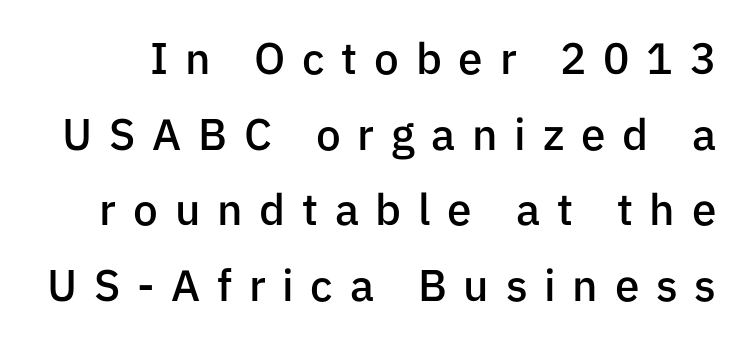
{"serif": "no", "italic": "no", "bold": "semi", "weight": "semibold", "width": "normal", "stroke_contrast": "low", "x_height": "medium", "monospaced": "no", "underline": "no", "line_spacing_ratio": 1.72, "letter_spacing": "wide", "letter_spacing_em": 0.38, "glyph_px": 44}
